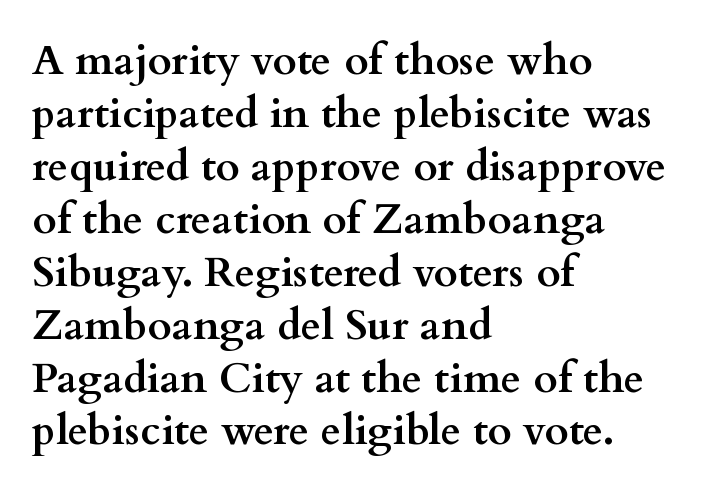
Here the glyphs are tracked normally, forming tight word shapes. You can tell from the footed stems that serif type was used. The ragged edge is on the right, which tells us the setting is flush left. In terms of weight, the rendering is a true, heavy bold.
